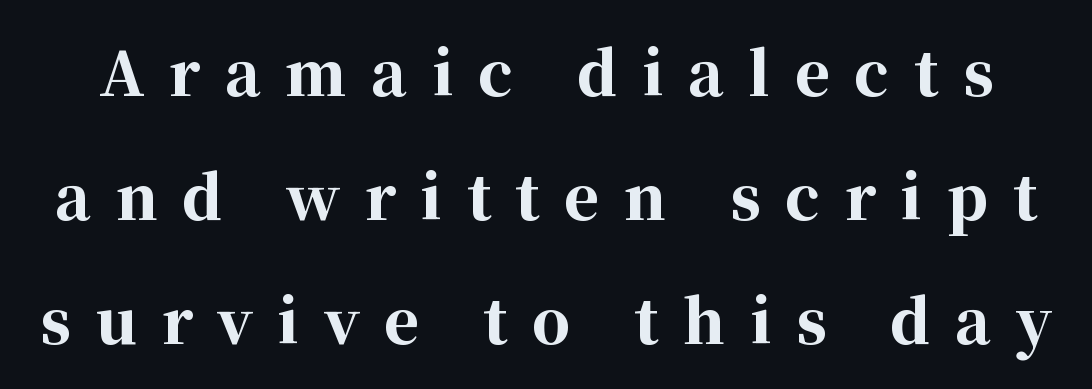
Compared with typical paragraphs, the rows here are farther apart. The zone under the glyphs is completely vacant. Italic? Not at all — the glyphs are vertical. The passage shown is typed in a proportional face where columns would drift. Summary of weight: heavy, a full bold.
